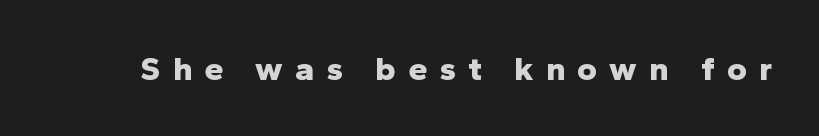
Q: Is the text bold? A: Yes.
Q: Is the text italic (slanted)? A: No, it is upright.
Q: Is the typeface a serif or a sans-serif typeface? A: Sans-serif.
Q: Is the text underlined? A: No.
Q: Is the spacing between letters normal or unusually wide? A: Unusually wide.
Q: Width (condensed, normal, or wide)? A: Normal.
Q: Stroke contrast? A: Low.
Q: x-height? A: Medium.
Q: Monospaced? A: No.
